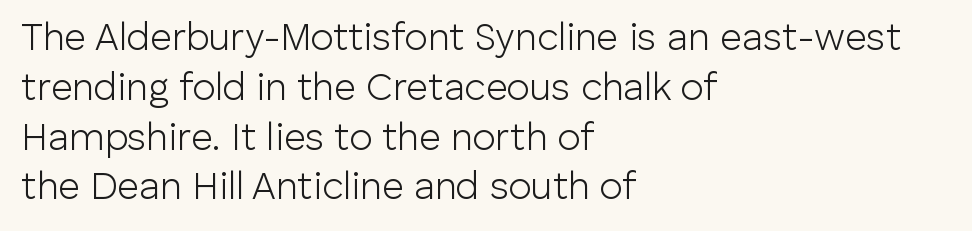
The image shows 38 px light sans-serif type, upright; set left-aligned, normal line spacing (1.31x), normal letter spacing, not underlined; low stroke contrast and a medium x-height.
